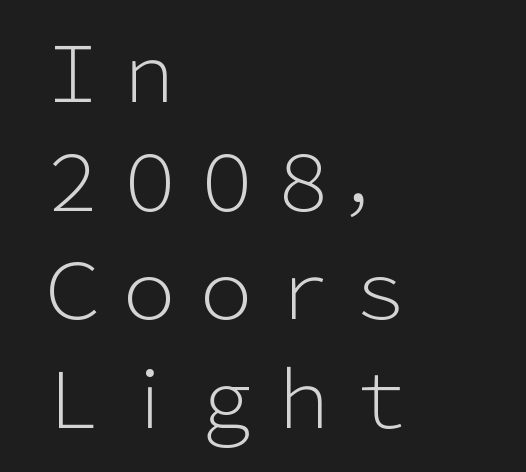
The paragraph has a hard left edge and a soft right edge. The face used here is a sans, in the tradition of grotesques and geometrics. Unbolded letterforms with no extra heft. These lines sit exactly where default settings would place them. The letters stand upright; this is a roman face.
